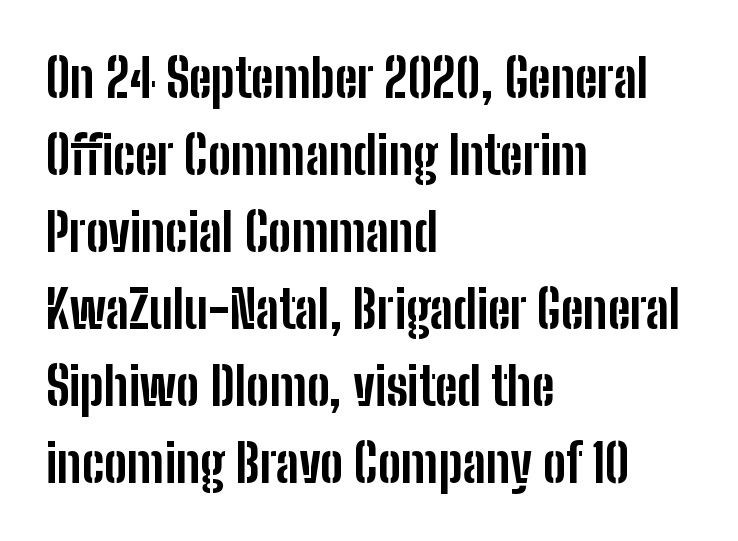
Q: Is the text bold? A: Yes.
Q: Is the text italic (slanted)? A: No, it is upright.
Q: Is the typeface a serif or a sans-serif typeface? A: Sans-serif.
Q: Is the text underlined? A: No.
Q: How is the paragraph aligned? A: Left-aligned.
Q: Is the spacing between letters normal or unusually wide? A: Normal.
Q: Is the spacing between lines tight, normal or loose? A: Normal.
Q: Width (condensed, normal, or wide)? A: Condensed.
Q: Stroke contrast? A: Low.
Q: x-height? A: Medium.
Q: Monospaced? A: No.
